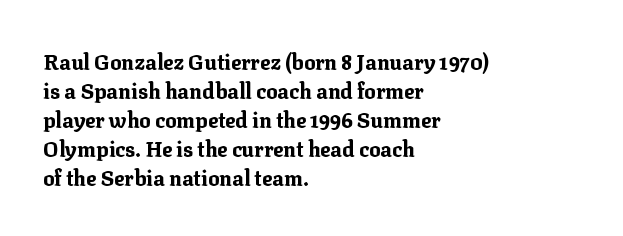
Q: Is the text bold? A: Yes.
Q: Is the text italic (slanted)? A: No, it is upright.
Q: Is the text underlined? A: No.
Q: How is the paragraph aligned? A: Left-aligned.
Q: Is the spacing between letters normal or unusually wide? A: Normal.
Q: Is the spacing between lines tight, normal or loose? A: Normal.
